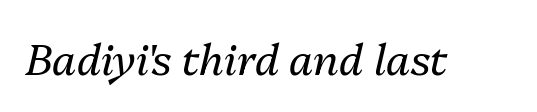
Q: Is the text bold? A: No.
Q: Is the text italic (slanted)? A: Yes, it leans right by about 13 degrees.
Q: Is the text underlined? A: No.
Q: Is the spacing between letters normal or unusually wide? A: Normal.
Q: Width (condensed, normal, or wide)? A: Normal.
Q: Stroke contrast? A: Medium.
Q: x-height? A: Medium.
Q: Monospaced? A: No.
